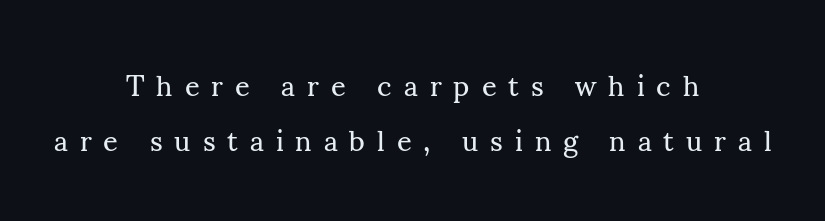
You could not count columns in this text — the font is proportionally spaced. Little horizontal feet cap the strokes, marking this as serif type. Characters remain perfectly vertical along every line. Counters stay open thanks to moderate or lighter strokes. Horizontally, the lines are justified to the midpoint only.
